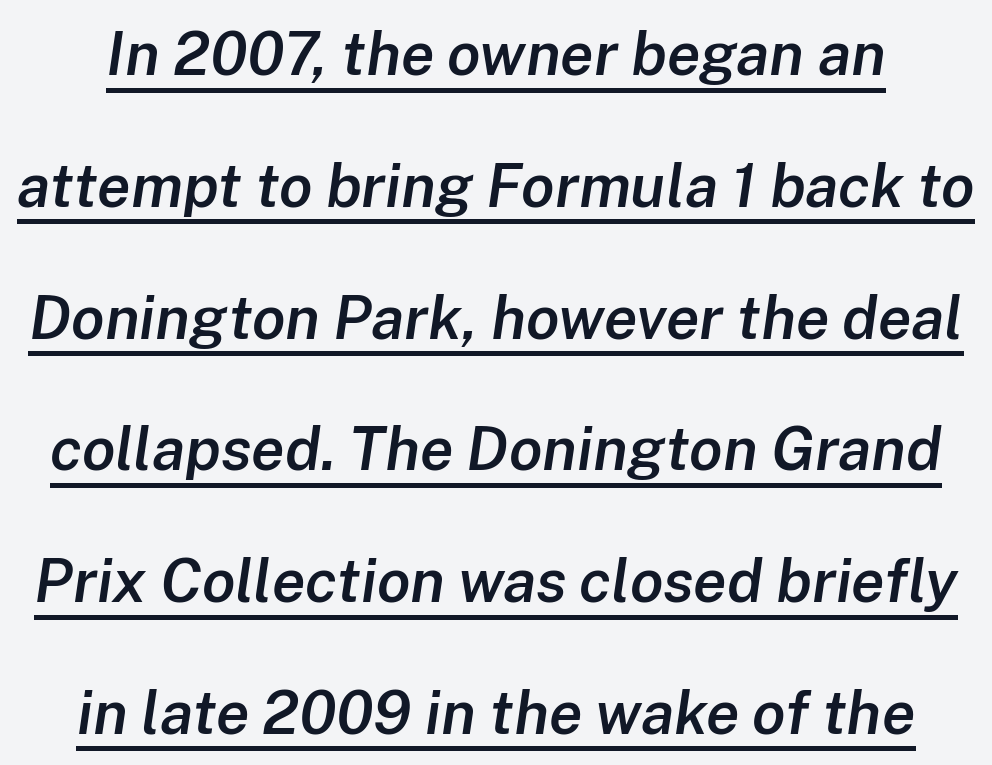
The image shows 61 px semibold type, italic (leaning right); set loose line spacing (2.16x), normal letter spacing, underlined; low stroke contrast and a medium x-height.
